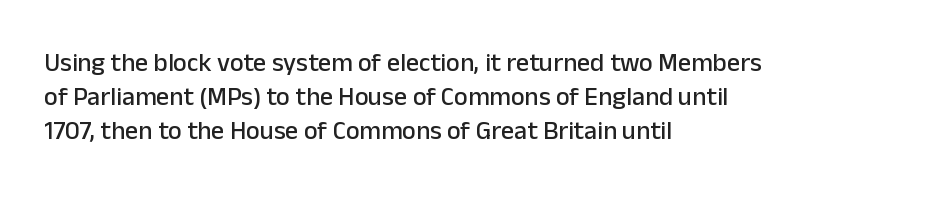
Q: Is the text italic (slanted)? A: No, it is upright.
Q: Is the text underlined? A: No.
Q: How is the paragraph aligned? A: Left-aligned.
Q: Is the spacing between letters normal or unusually wide? A: Normal.
Q: Is the spacing between lines tight, normal or loose? A: Normal.
